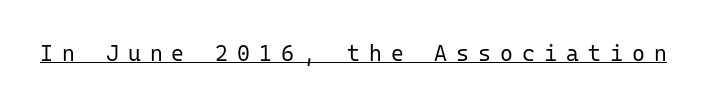
{"italic": "no", "bold": "no", "underline": "yes", "letter_spacing": "wide", "letter_spacing_em": 0.41, "glyph_px": 22}
